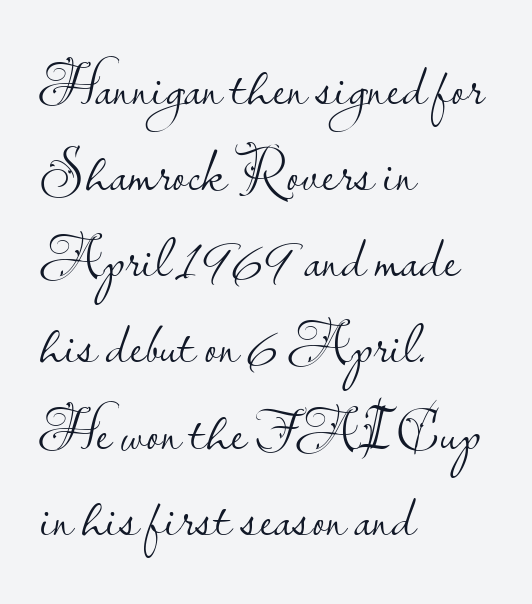
{"serif": "no", "bold": "no", "weight": "light", "width": "normal", "stroke_contrast": "low", "x_height": "small", "monospaced": "no", "underline": "no", "align": "left", "line_spacing": "normal", "line_spacing_ratio": 1.46, "letter_spacing": "normal", "letter_spacing_em": 0.0, "glyph_px": 59}
